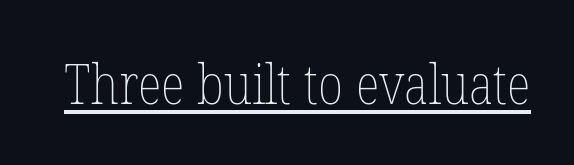
{"italic": "no", "bold": "no", "weight": "thin", "width": "condensed", "stroke_contrast": "low", "x_height": "medium", "monospaced": "no", "underline": "yes", "letter_spacing": "normal", "letter_spacing_em": 0.0, "glyph_px": 56}
